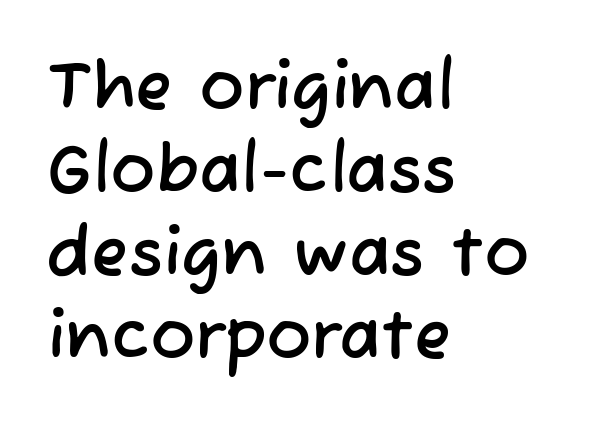
{"serif": "no", "width": "normal", "stroke_contrast": "low", "x_height": "medium", "monospaced": "no", "underline": "no", "align": "left", "line_spacing_ratio": 1.22, "letter_spacing": "normal", "letter_spacing_em": 0.0, "glyph_px": 68}
